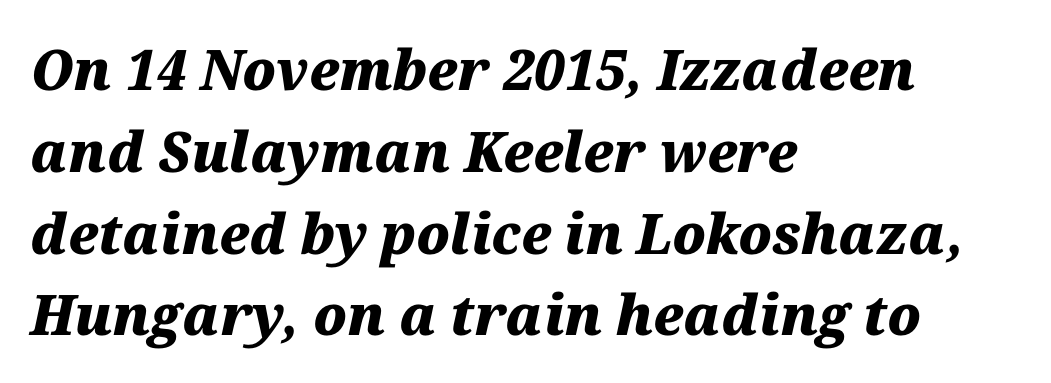
{"italic": "yes", "lean": "right", "slant_degrees": 12, "bold": "yes", "weight": "heavy", "width": "normal", "stroke_contrast": "medium", "x_height": "medium", "monospaced": "no", "underline": "no", "align": "left", "line_spacing": "normal", "line_spacing_ratio": 1.46, "letter_spacing": "normal", "letter_spacing_em": 0.0, "glyph_px": 56}
